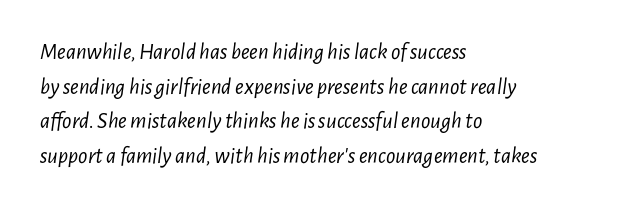
Q: Is the text bold? A: No.
Q: Is the text italic (slanted)? A: Yes, it leans right by about 7 degrees.
Q: Is the text underlined? A: No.
Q: How is the paragraph aligned? A: Left-aligned.
Q: Is the spacing between letters normal or unusually wide? A: Normal.
Q: Is the spacing between lines tight, normal or loose? A: Normal.
